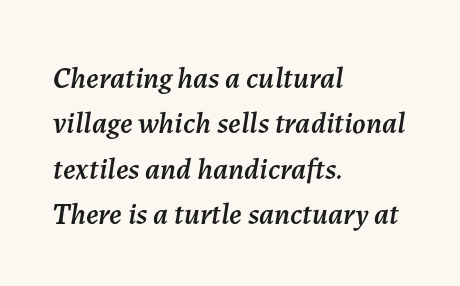
The horizontal fit of the characters is conventional and even. The vertical gap from one line to the next is medium. An italicized treatment has been applied to the whole sample. Alignment: flush left.
